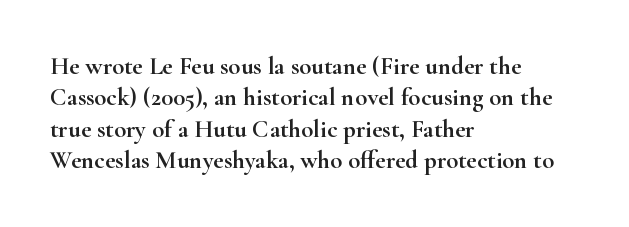
The image shows 25 px text type, upright; set left-aligned, normal line spacing (1.26x), normal letter spacing, not underlined.
